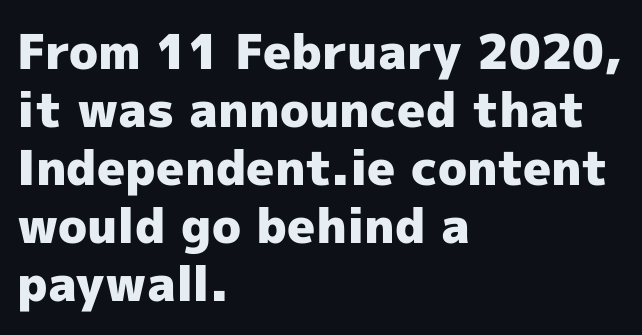
This is sans-serif lettering, the kind often seen on screens and signage. Horizontally, the lines are justified to the leading edge only. The passage shown has conventional tracking throughout. The gap between lines stays unmarked. Looks like regular typesetting: each glyph gets only the width it needs.
